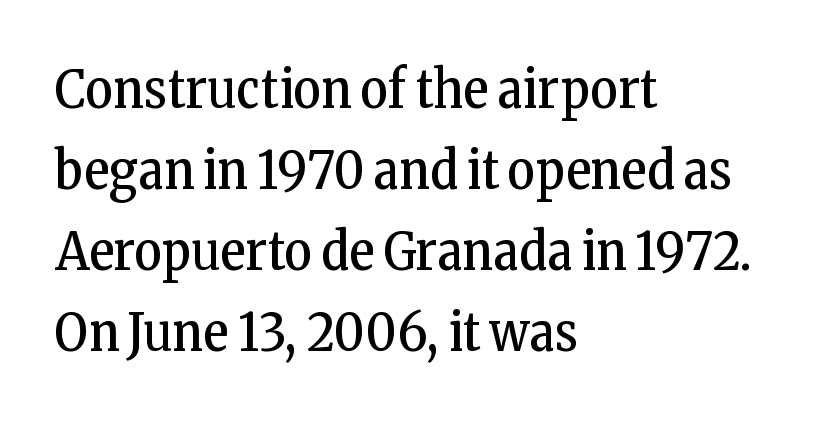
{"serif": "yes", "italic": "no", "bold": "no", "weight": "regular", "width": "condensed", "stroke_contrast": "low", "x_height": "medium", "monospaced": "no", "underline": "no", "align": "left", "line_spacing": "normal", "line_spacing_ratio": 1.53, "letter_spacing": "normal", "letter_spacing_em": 0.0, "glyph_px": 53}
